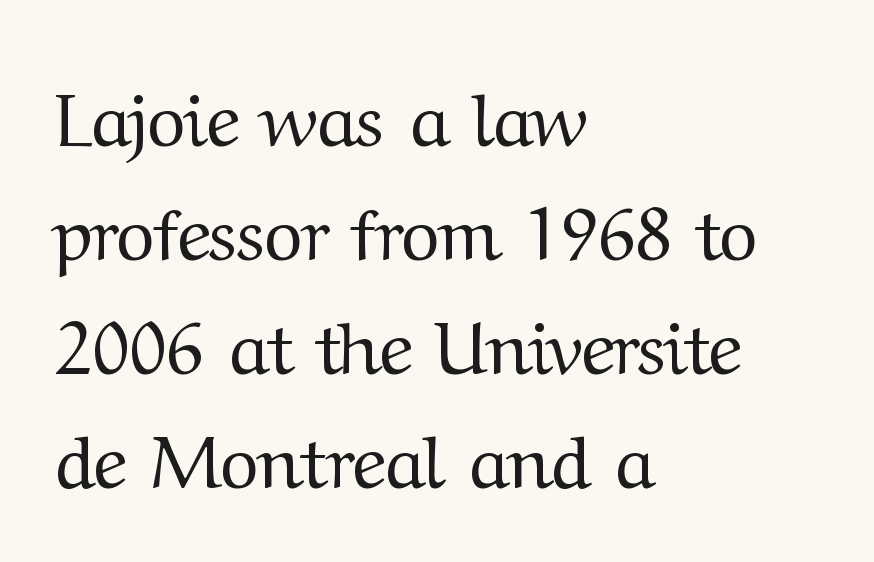
Q: Is the text bold? A: No.
Q: Is the text italic (slanted)? A: No, it is upright.
Q: Is the typeface a serif or a sans-serif typeface? A: Serif.
Q: Is the text underlined? A: No.
Q: How is the paragraph aligned? A: Left-aligned.
Q: Is the spacing between letters normal or unusually wide? A: Normal.
Q: Is the spacing between lines tight, normal or loose? A: Normal.
Q: Width (condensed, normal, or wide)? A: Normal.
Q: Stroke contrast? A: Medium.
Q: x-height? A: Medium.
Q: Monospaced? A: No.
